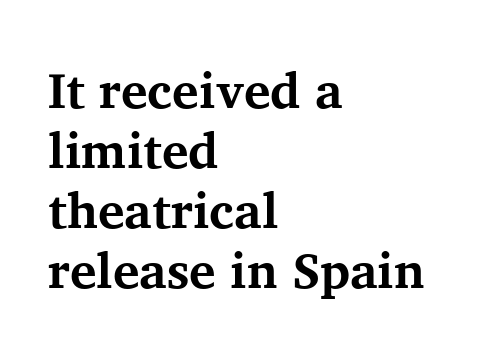
Q: Is the text bold? A: Yes.
Q: Is the text italic (slanted)? A: No, it is upright.
Q: Is the typeface a serif or a sans-serif typeface? A: Serif.
Q: Is the text underlined? A: No.
Q: How is the paragraph aligned? A: Left-aligned.
Q: Is the spacing between letters normal or unusually wide? A: Normal.
Q: Width (condensed, normal, or wide)? A: Normal.
Q: Stroke contrast? A: Medium.
Q: x-height? A: Medium.
Q: Monospaced? A: No.
